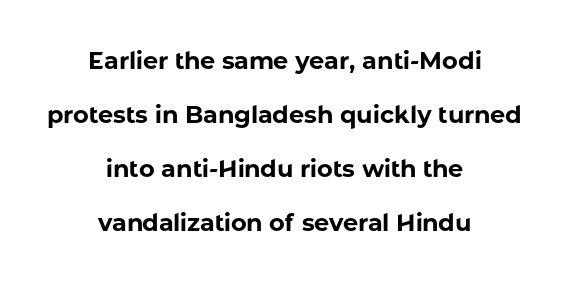
{"italic": "no", "bold": "yes", "underline": "no", "align": "center", "line_spacing": "loose", "line_spacing_ratio": 2.25, "letter_spacing": "normal", "letter_spacing_em": 0.0, "glyph_px": 24}
